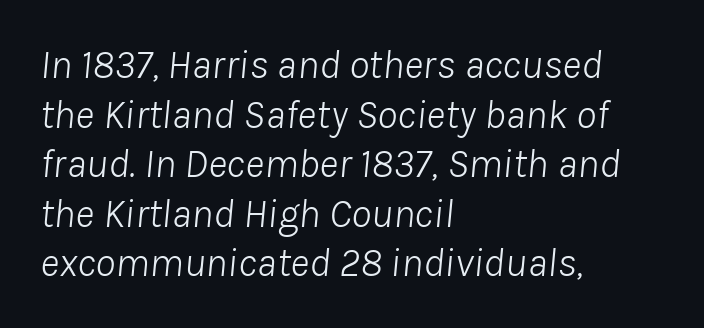
{"italic": "yes", "lean": "right", "slant_degrees": 8, "bold": "no", "weight": "light", "width": "normal", "stroke_contrast": "low", "x_height": "medium", "monospaced": "no", "underline": "no", "align": "left", "line_spacing_ratio": 1.21, "letter_spacing": "normal", "letter_spacing_em": 0.0, "glyph_px": 41}
